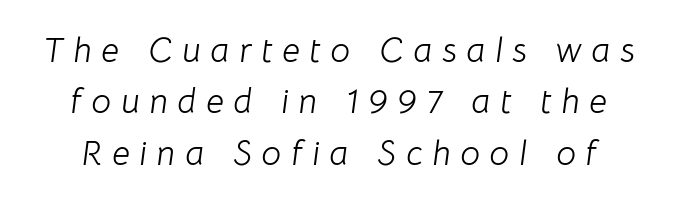
{"italic": "yes", "lean": "right", "slant_degrees": 8, "bold": "no", "weight": "light", "width": "normal", "stroke_contrast": "low", "x_height": "medium", "monospaced": "no", "underline": "no", "line_spacing": "normal", "line_spacing_ratio": 1.47, "letter_spacing": "wide", "letter_spacing_em": 0.28, "glyph_px": 35}
